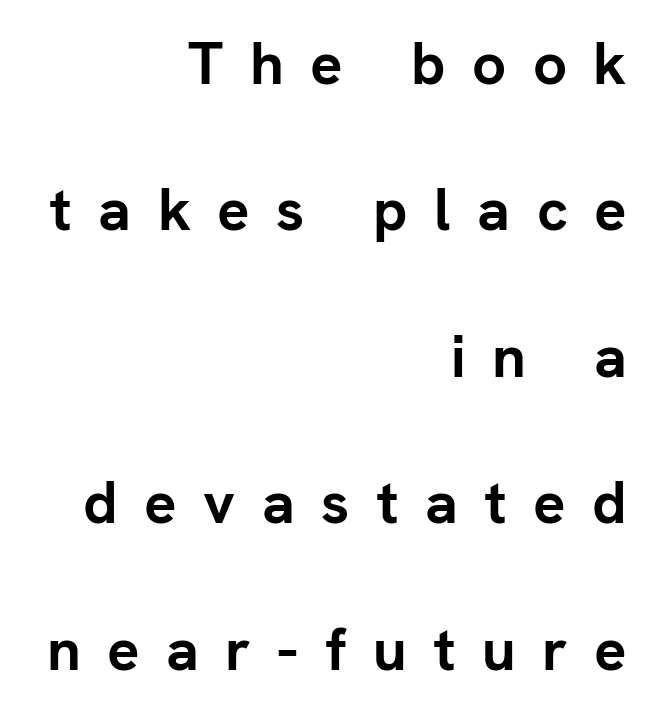
Q: Is the text bold? A: Yes.
Q: Is the text italic (slanted)? A: No, it is upright.
Q: Is the typeface a serif or a sans-serif typeface? A: Sans-serif.
Q: Is the text underlined? A: No.
Q: How is the paragraph aligned? A: Right-aligned.
Q: Is the spacing between letters normal or unusually wide? A: Unusually wide.
Q: Is the spacing between lines tight, normal or loose? A: Loose.
Q: Width (condensed, normal, or wide)? A: Normal.
Q: Stroke contrast? A: Low.
Q: x-height? A: Medium.
Q: Monospaced? A: No.
